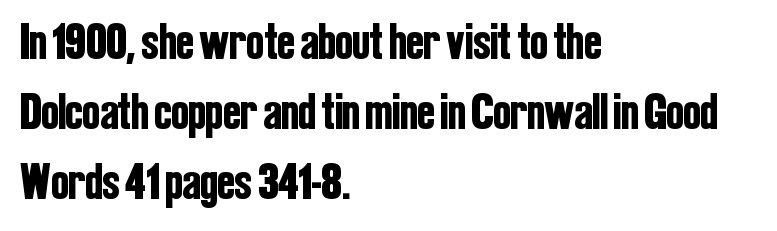
Q: Is the text italic (slanted)? A: No, it is upright.
Q: Is the typeface a serif or a sans-serif typeface? A: Sans-serif.
Q: Is the text underlined? A: No.
Q: How is the paragraph aligned? A: Left-aligned.
Q: Is the spacing between letters normal or unusually wide? A: Normal.
Q: Is the spacing between lines tight, normal or loose? A: Normal.
Q: Width (condensed, normal, or wide)? A: Condensed.
Q: Stroke contrast? A: Low.
Q: x-height? A: Medium.
Q: Monospaced? A: No.
